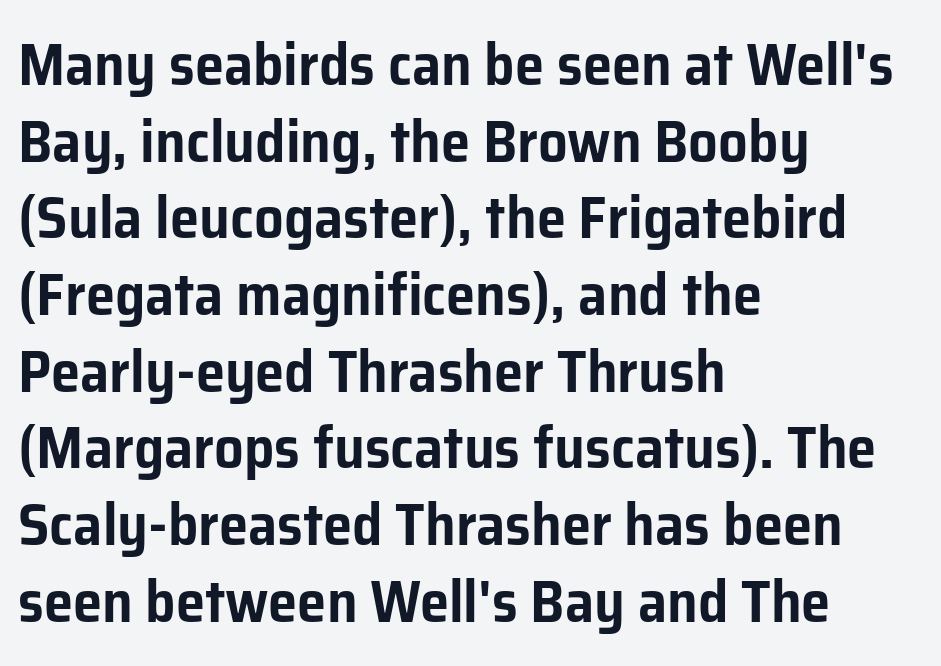
These lines are rendered in a variable-pitch font. The area under the type is left untouched. This rendering uses left alignment, leaving the right contour irregular. Caption: standard tracking, unaltered. Line spacing here is normal. Classification — sans serif.
